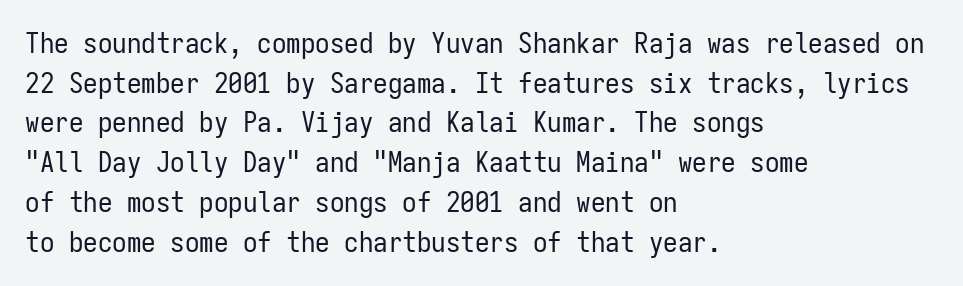
The setting favours the left margin, as ordinary paragraphs usually do. Looks like terminal output: every glyph gets an equal slot. The words here are not underlined. The block of text has a typical density, with ordinary space between rows. In terms of posture, this sample is upright. The passage shown has conventional tracking throughout.
